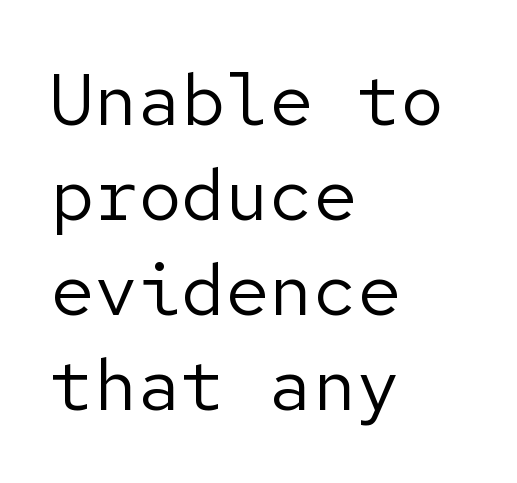
The axis of the letterforms is exactly vertical. Reading down the column, the eye jumps a familiar distance to each next line. The font sits on the lighter half of the weight spectrum, regular included. Tracking value appears to be zero — textbook default spacing.
